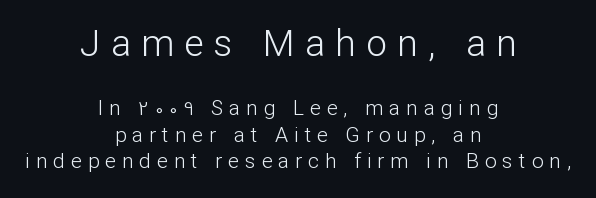
Q: Is the text bold? A: No.
Q: Is the text italic (slanted)? A: No, it is upright.
Q: Is the typeface a serif or a sans-serif typeface? A: Sans-serif.
Q: Is the text underlined? A: No.
Q: How is the paragraph aligned? A: Centered.
Q: Is the spacing between letters normal or unusually wide? A: Unusually wide.
Q: Which block of text is set in a larger size, the first (top) or the second (bottom)? A: The first (top) one.
Q: Width (condensed, normal, or wide)? A: Normal.
Q: Stroke contrast? A: Low.
Q: x-height? A: Medium.
Q: Monospaced? A: No.
